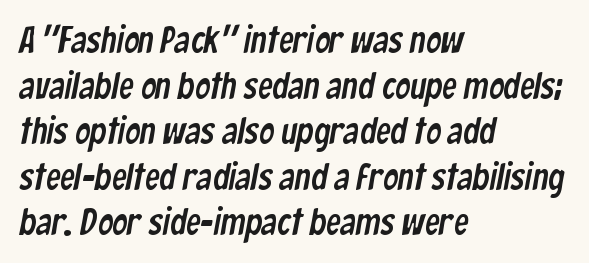
{"serif": "no", "width": "condensed", "stroke_contrast": "low", "x_height": "medium", "monospaced": "no", "underline": "no", "align": "left", "line_spacing_ratio": 1.23, "letter_spacing": "normal", "letter_spacing_em": 0.0, "glyph_px": 37}
